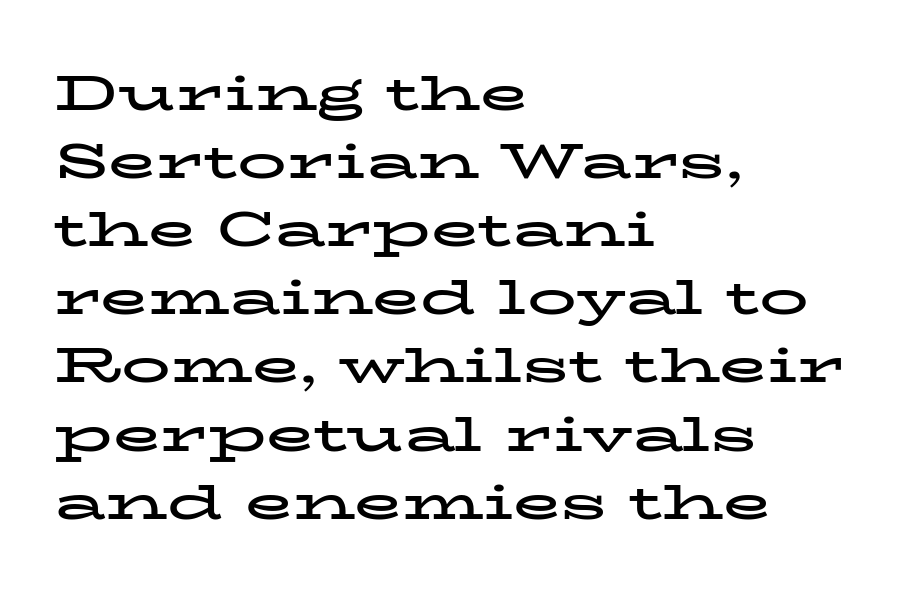
The image shows 49 px bold, wide serif type, upright; set left-aligned, normal line spacing (1.39x), normal letter spacing, not underlined; low stroke contrast and a medium x-height.
